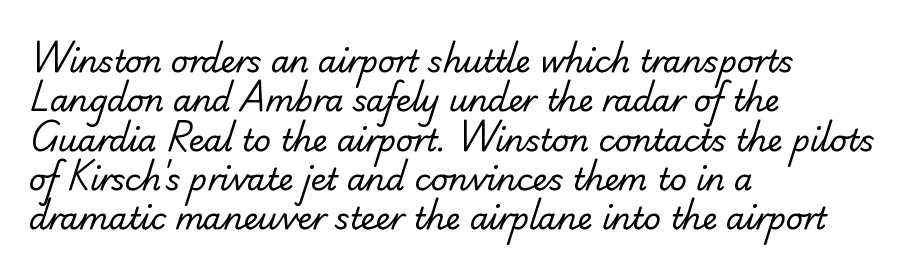
The image shows 30 px regular-weight sans-serif type; set left-aligned, normal line spacing (1.31x), normal letter spacing, not underlined; low stroke contrast and a small x-height.
